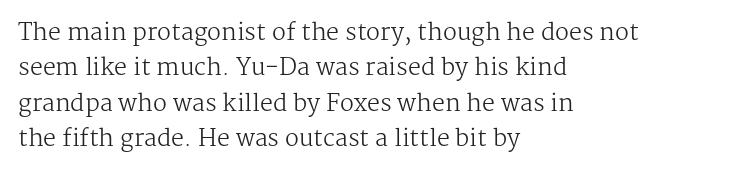
The image shows 23 px text type, upright; set left-aligned, normal line spacing (1.54x), normal letter spacing, not underlined.
